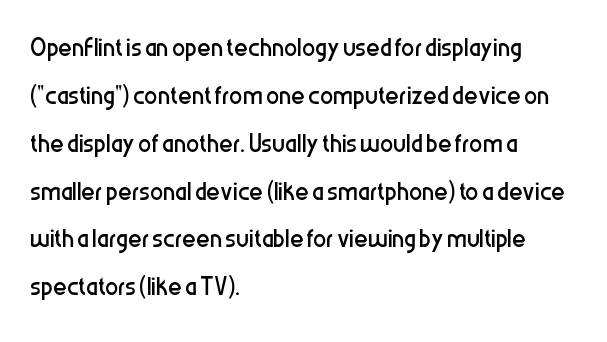
{"serif": "no", "italic": "no", "bold": "no", "weight": "regular", "width": "condensed", "stroke_contrast": "low", "x_height": "medium", "monospaced": "no", "underline": "no", "align": "left", "line_spacing": "normal", "line_spacing_ratio": 1.45, "letter_spacing": "normal", "letter_spacing_em": 0.0, "glyph_px": 33}
